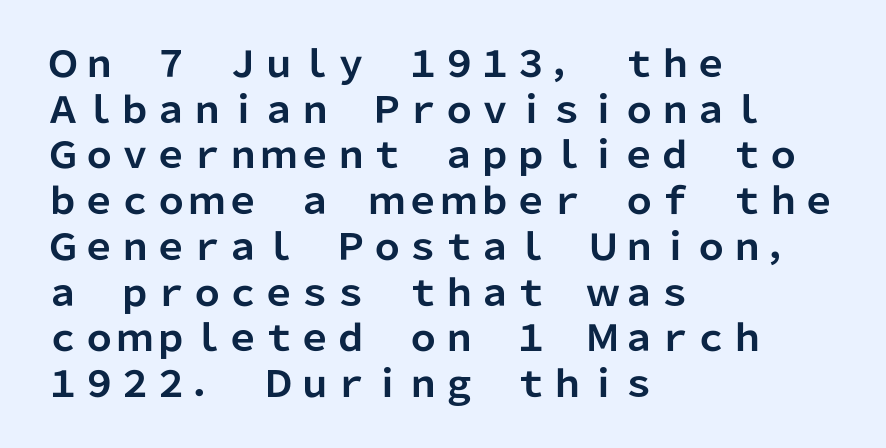
The image shows 36 px bold sans-serif type, upright; set left-aligned, normal line spacing (1.27x), normal letter spacing, not underlined; low stroke contrast and a medium x-height.
